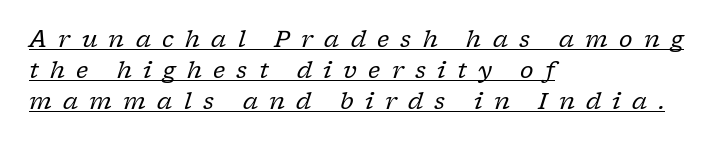
Summary of vertical rhythm: regular, with standard interline spacing. Notice how a bar underscores the lettering throughout. Notice how the stems are inclined rather than vertical — that's the hallmark of italics. Someone cranked the tracking dial way up on this one. The strokes are not fattened; the text isn't bold.
